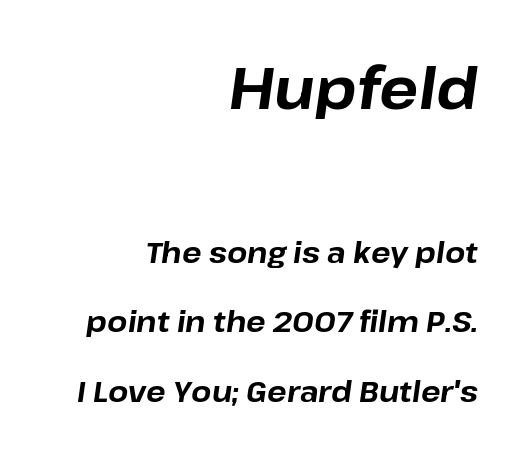
Q: Is the text bold? A: Yes.
Q: Is the text italic (slanted)? A: Yes, it leans right by about 8 degrees.
Q: Is the text underlined? A: No.
Q: How is the paragraph aligned? A: Right-aligned.
Q: Is the spacing between letters normal or unusually wide? A: Normal.
Q: Is the spacing between lines tight, normal or loose? A: Loose.
Q: Which block of text is set in a larger size, the first (top) or the second (bottom)? A: The first (top) one.
Q: Width (condensed, normal, or wide)? A: Normal.
Q: Stroke contrast? A: Low.
Q: x-height? A: Medium.
Q: Monospaced? A: No.
